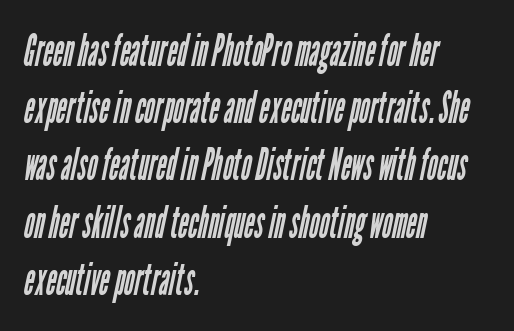
This rendering uses left alignment, leaving the right contour irregular. If you measured baseline to baseline, you'd find a middling distance. You can tell from the bare stems that sans-serif type was used. Think of a printed novel: that variable character pitch is what you see here.
